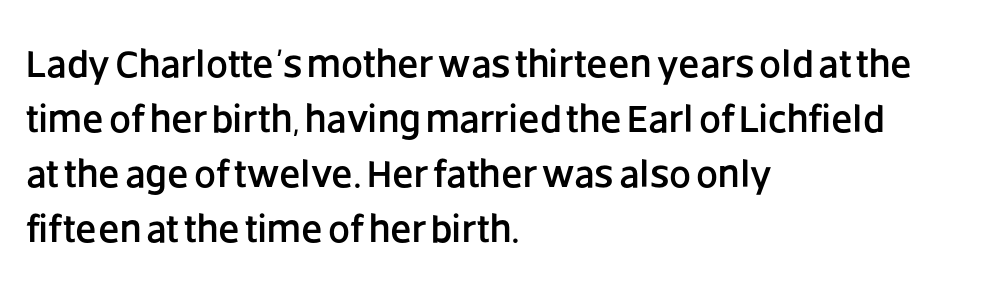
{"serif": "no", "italic": "no", "width": "normal", "stroke_contrast": "low", "x_height": "large", "monospaced": "no", "underline": "no", "align": "left", "line_spacing": "normal", "line_spacing_ratio": 1.41, "letter_spacing": "normal", "letter_spacing_em": 0.0, "glyph_px": 39}
